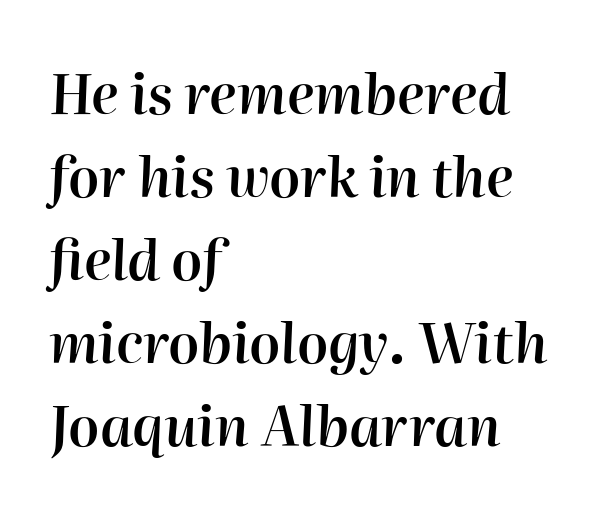
Is this a fixed-width face? No — the glyphs have proportional, varying widths. On the weight axis this lands at semibold, roughly 600. The line-height multiplier appears to be the usual default. The words here are not underlined. Characters follow at the spacing the type designer built in.
